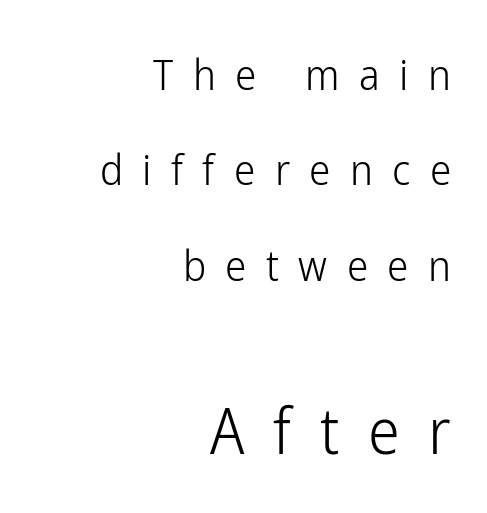
This is sans-serif lettering, the kind often seen on screens and signage. Between one letter and the next there's a generous, obvious gap. No letter is thick-stroked: the sample isn't bold. Baseline-to-baseline distance is far greater than the letter height. Type without underlining.
